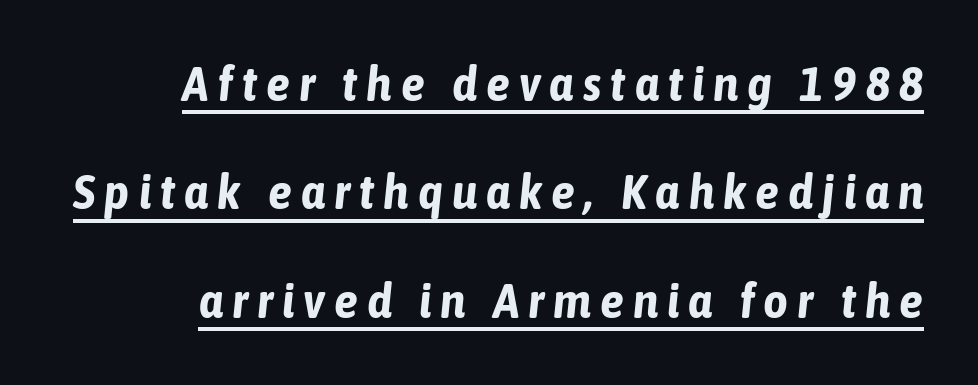
A typographer would call this underscored text. In terms of leading, this rendering errs on the spacious side. Compared with ordinary roman type, these characters are visibly tilted. The typesetting leans heavy: a genuine bold. Think of a printed novel: that variable character pitch is what you see here.
